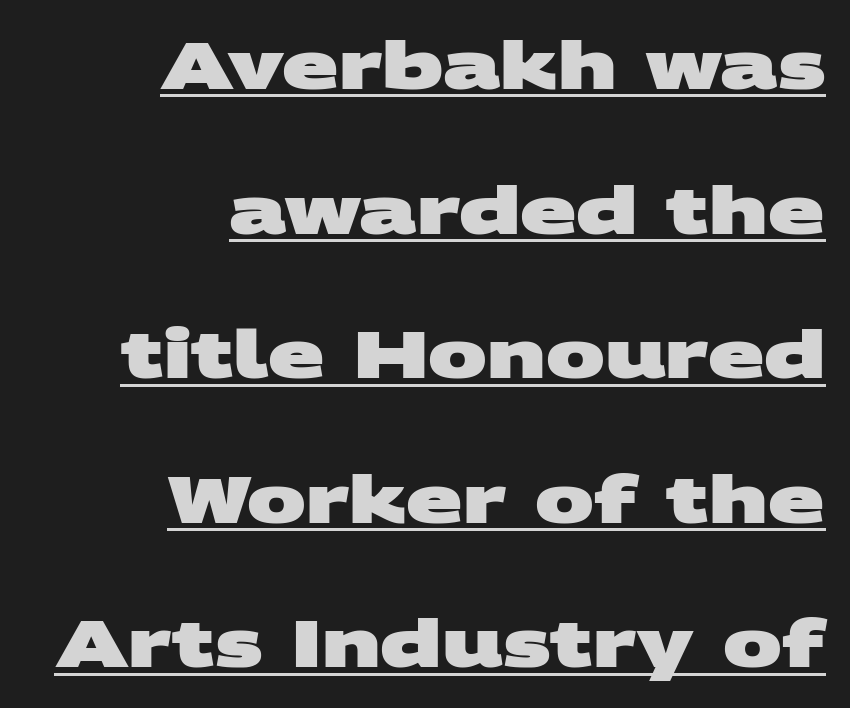
Note the varied advance widths — an 'i' is clearly narrower than an 'm'. Rows of type keep a wide berth in the vertical direction. The glyphs have the mass of a bold cut. Unlike a traditional serif, this face leaves its strokes unadorned.
